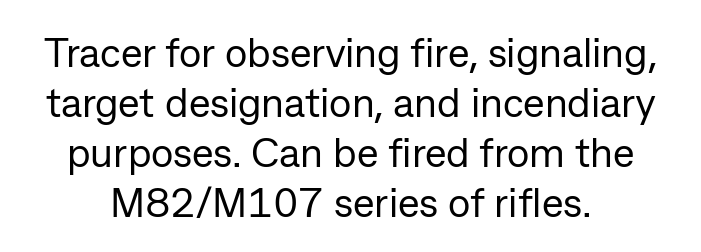
Q: Is the text bold? A: No.
Q: Is the text italic (slanted)? A: No, it is upright.
Q: Is the typeface a serif or a sans-serif typeface? A: Sans-serif.
Q: Is the text underlined? A: No.
Q: How is the paragraph aligned? A: Centered.
Q: Is the spacing between letters normal or unusually wide? A: Normal.
Q: Width (condensed, normal, or wide)? A: Normal.
Q: Stroke contrast? A: Low.
Q: x-height? A: Medium.
Q: Monospaced? A: No.
